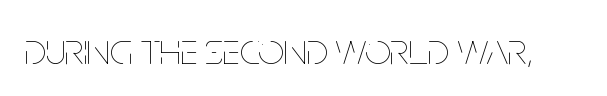
The strokes are not fattened; the text isn't bold. Letter spacing: default. The letters advance in unequal steps, a hallmark of proportional type. This sample uses an upright cut, with every glyph sitting square on the baseline. Decoration check: the copy has no underline.
